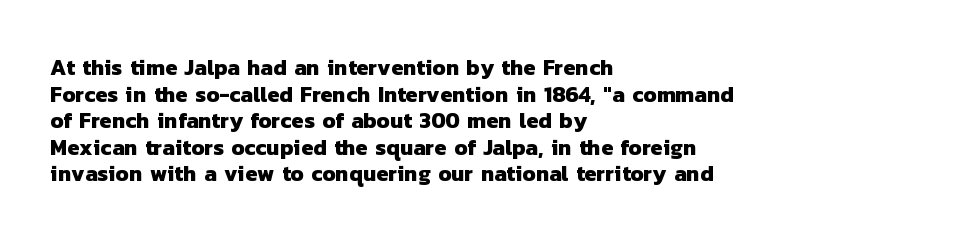
The image shows 22 px bold type; set left-aligned, line spacing 1.21x, normal letter spacing, not underlined.
